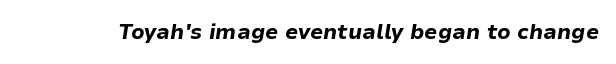
Each word holds together tightly as a unit, with standard inter-letter gaps. This is heavy type, rendered in bold. The zone under the glyphs is completely vacant. Is the type slanted? Yes — the strokes lean at a clear angle.
